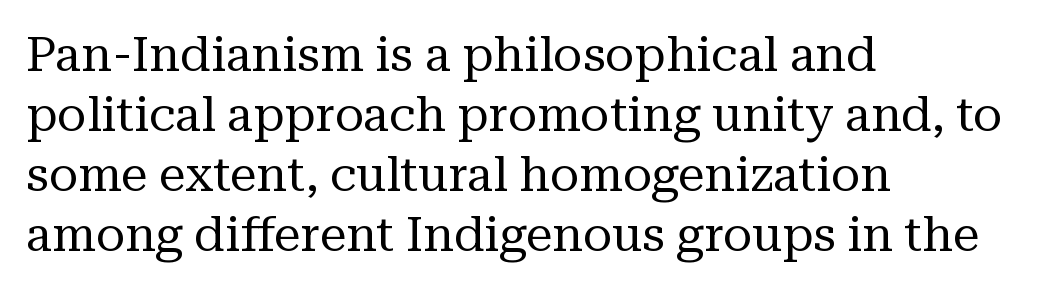
{"serif": "yes", "italic": "no", "bold": "no", "weight": "regular", "width": "normal", "stroke_contrast": "medium", "x_height": "medium", "monospaced": "no", "underline": "no", "align": "left", "line_spacing": "normal", "line_spacing_ratio": 1.25, "letter_spacing": "normal", "letter_spacing_em": 0.0, "glyph_px": 48}
